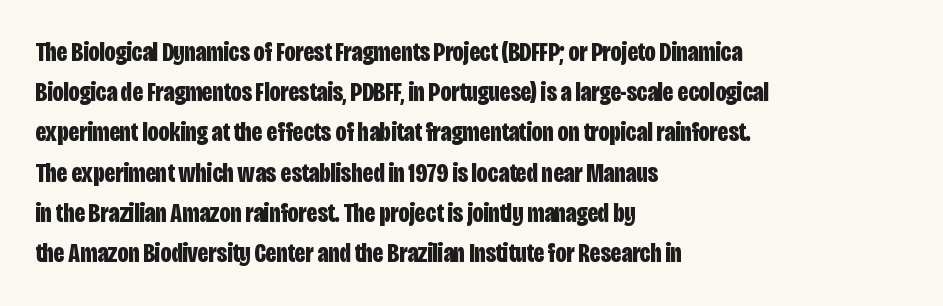
The rag falls on the right side of this text block. The axis of the letterforms is exactly vertical. Descender tails drop into unmarked territory. Inter-character spacing is left at the font's built-in metrics. Heavy, bold letterforms.
